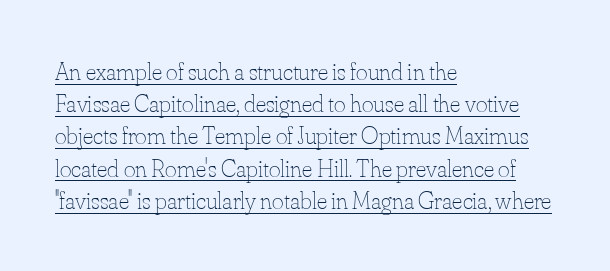
Compared with a centered layout, this one pins lines to the left instead. The sample's only ornament is a line tracing under the words. The letterforms sit at book weight or below. Spacing between characters is what you'd get straight out of the box. Evenly set lines give the paragraph a standard silhouette.
